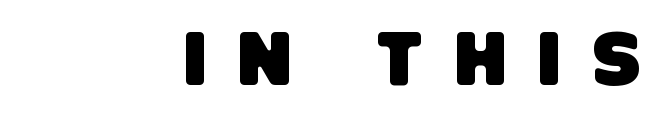
Horizontal alignment here is rightward, an uncommon choice for prose. Proportional: the letters do not fall into vertical columns. Letter spacing: wide. Each row of text sits above clean, open space. Nope, no serifs anywhere on these letters.
